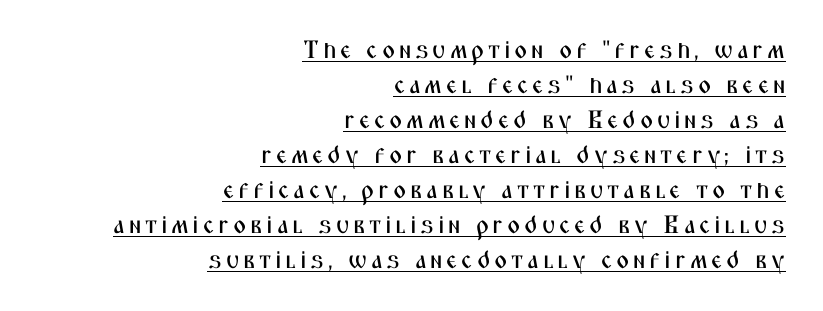
Q: Is the text italic (slanted)? A: No, it is upright.
Q: Is the text underlined? A: Yes.
Q: How is the paragraph aligned? A: Right-aligned.
Q: Is the spacing between lines tight, normal or loose? A: Normal.
